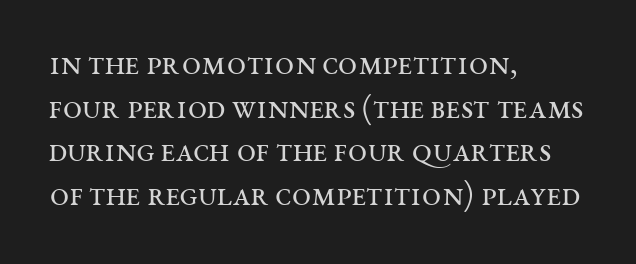
{"serif": "yes", "italic": "no", "bold": "no", "weight": "regular", "width": "wide", "stroke_contrast": "medium", "x_height": "large", "monospaced": "no", "underline": "no", "align": "left", "line_spacing": "normal", "line_spacing_ratio": 1.28, "letter_spacing": "normal", "letter_spacing_em": 0.0, "glyph_px": 34}
